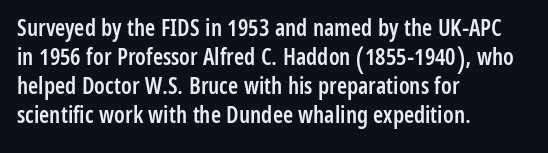
Q: Is the text bold? A: Semi-bold.
Q: Is the text italic (slanted)? A: No, it is upright.
Q: Is the text underlined? A: No.
Q: How is the paragraph aligned? A: Left-aligned.
Q: Is the spacing between letters normal or unusually wide? A: Normal.
Q: Is the spacing between lines tight, normal or loose? A: Normal.
